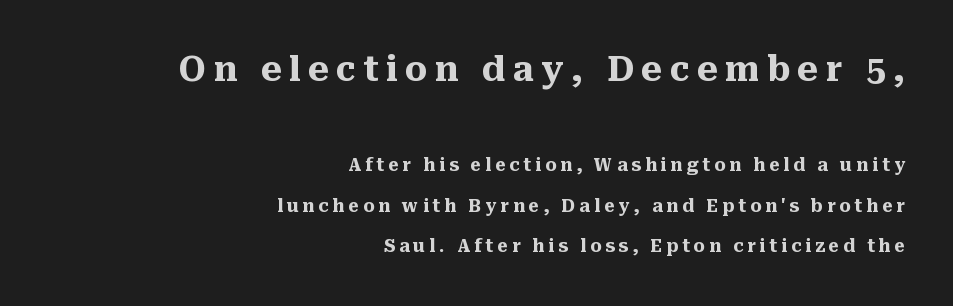
The image shows 35 px heavy serif type, upright; set right-aligned, loose line spacing (2.24x), unusually wide letter spacing (+0.21 em), not underlined; the first (top) block is 1.94x larger; medium stroke contrast and a medium x-height.
